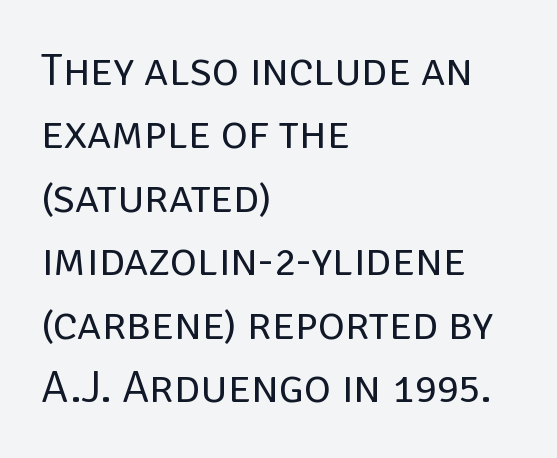
Vertical strokes here are truly vertical. Just letters on the line, the space beneath them empty. Serif or sans? Sans — the stroke terminals are bare. Tracking value appears to be zero — textbook default spacing. Nothing heavy about these letters — not bold at all. Compared with a centered layout, this one pins lines to the left instead.
